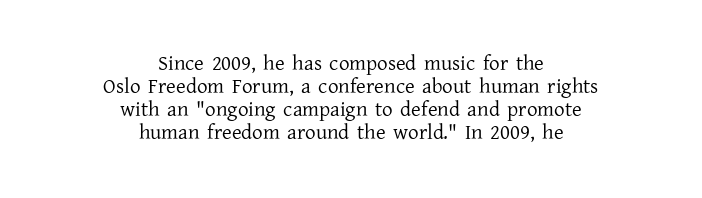
Q: Is the text bold? A: No.
Q: Is the text italic (slanted)? A: No, it is upright.
Q: Is the text underlined? A: No.
Q: How is the paragraph aligned? A: Centered.
Q: Is the spacing between letters normal or unusually wide? A: Normal.
Q: Is the spacing between lines tight, normal or loose? A: Tight.
